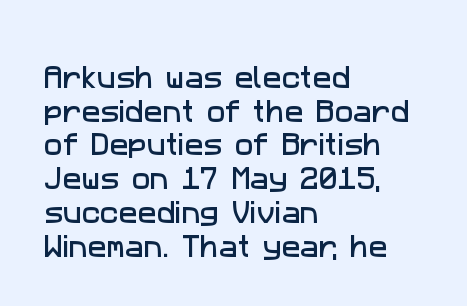
Tracking here is standard; glyphs follow each other at the usual distance. The foot of each line stays bare and open. Leading matches the norm, producing a regular column. The rag falls on the right side of this text block.
